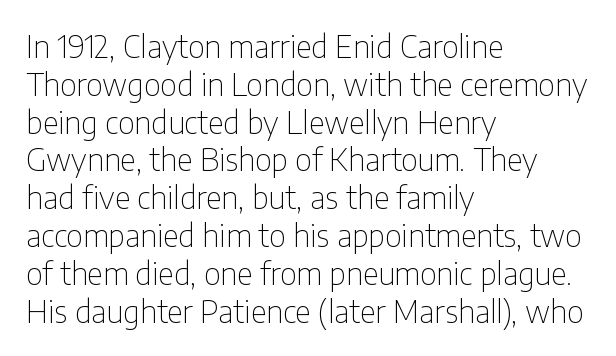
Q: Is the text bold? A: No.
Q: Is the text italic (slanted)? A: No, it is upright.
Q: Is the typeface a serif or a sans-serif typeface? A: Sans-serif.
Q: Is the text underlined? A: No.
Q: How is the paragraph aligned? A: Left-aligned.
Q: Is the spacing between letters normal or unusually wide? A: Normal.
Q: Width (condensed, normal, or wide)? A: Condensed.
Q: Stroke contrast? A: Low.
Q: x-height? A: Medium.
Q: Monospaced? A: No.
